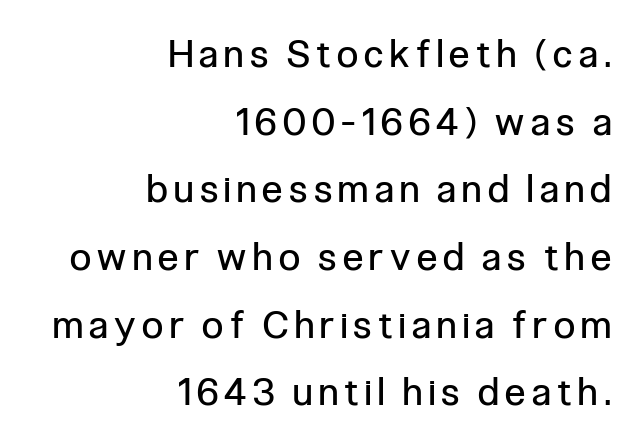
The image shows 38 px regular-weight, condensed sans-serif type, upright; set right-aligned, line spacing 1.78x, not underlined; low stroke contrast and a medium x-height.
